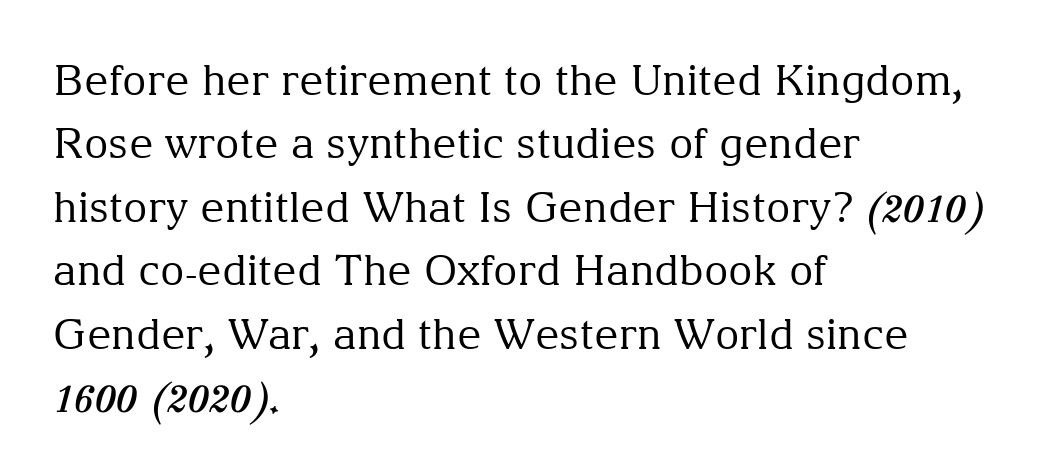
Underlining? Definitely not there. Character widths vary here, with narrow letters taking less room than wide ones. No extra tracking has been applied to these lines. Rendered with straight, roman letterforms.
